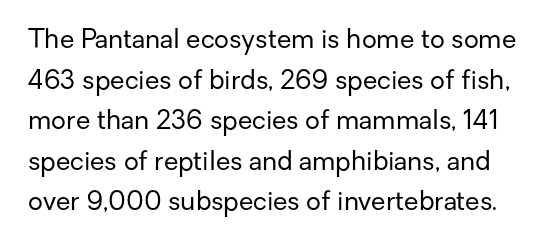
Q: Is the text bold? A: No.
Q: Is the text italic (slanted)? A: No, it is upright.
Q: Is the text underlined? A: No.
Q: Is the spacing between letters normal or unusually wide? A: Normal.
Q: Is the spacing between lines tight, normal or loose? A: Normal.
